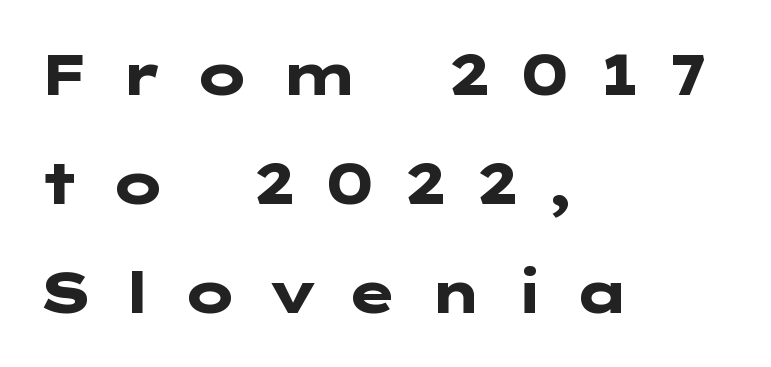
{"serif": "no", "italic": "no", "bold": "yes", "weight": "heavy", "width": "wide", "stroke_contrast": "low", "x_height": "medium", "underline": "no", "align": "left", "line_spacing": "loose", "line_spacing_ratio": 1.95, "letter_spacing": "wide", "letter_spacing_em": 0.5, "glyph_px": 56}
